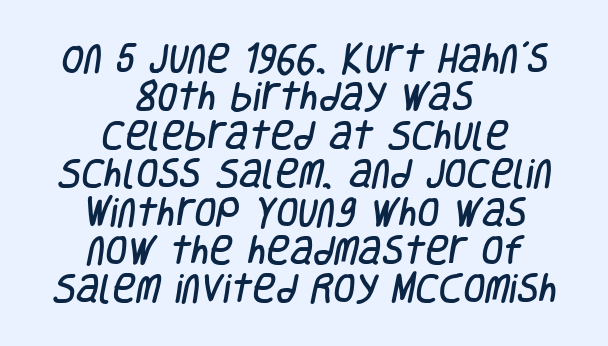
{"serif": "no", "width": "condensed", "stroke_contrast": "low", "x_height": "large", "monospaced": "no", "underline": "no", "align": "center", "line_spacing_ratio": 1.2, "letter_spacing": "normal", "letter_spacing_em": 0.0, "glyph_px": 32}
